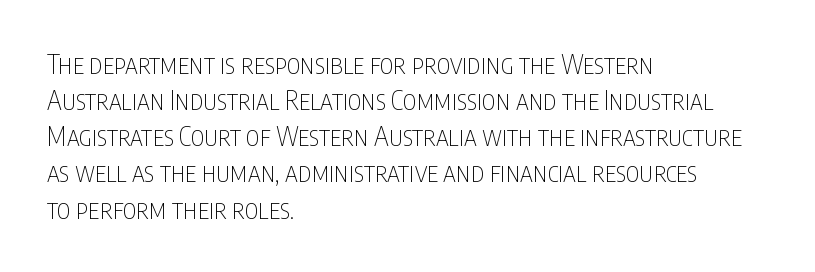
{"italic": "no", "bold": "no", "underline": "no", "align": "left", "line_spacing": "normal", "line_spacing_ratio": 1.39, "letter_spacing": "normal", "letter_spacing_em": 0.0, "glyph_px": 26}
